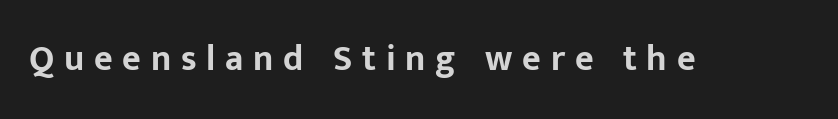
The image shows 36 px bold sans-serif type, upright; set unusually wide letter spacing (+0.27 em), not underlined; low stroke contrast and a medium x-height.
